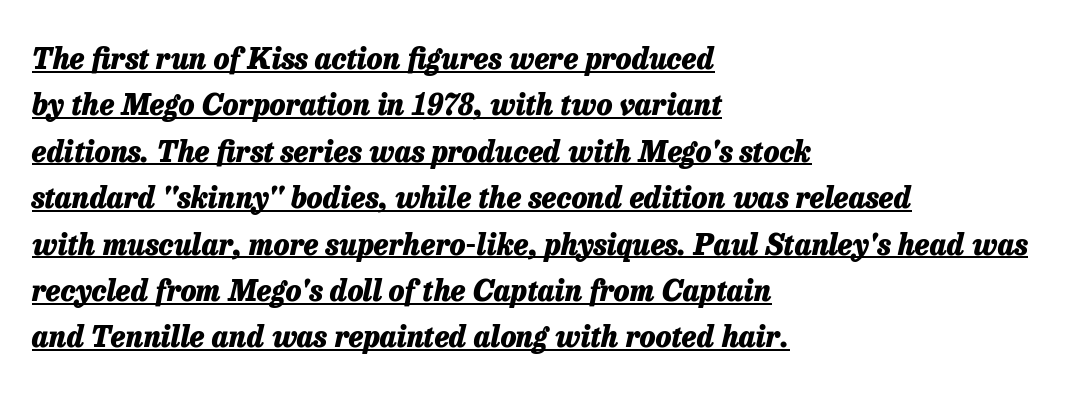
Q: Is the text bold? A: Yes.
Q: Is the text italic (slanted)? A: Yes, it leans right by about 13 degrees.
Q: Is the text underlined? A: Yes.
Q: How is the paragraph aligned? A: Left-aligned.
Q: Is the spacing between letters normal or unusually wide? A: Normal.
Q: Is the spacing between lines tight, normal or loose? A: Normal.
Q: Width (condensed, normal, or wide)? A: Normal.
Q: Stroke contrast? A: Low.
Q: x-height? A: Medium.
Q: Monospaced? A: No.
